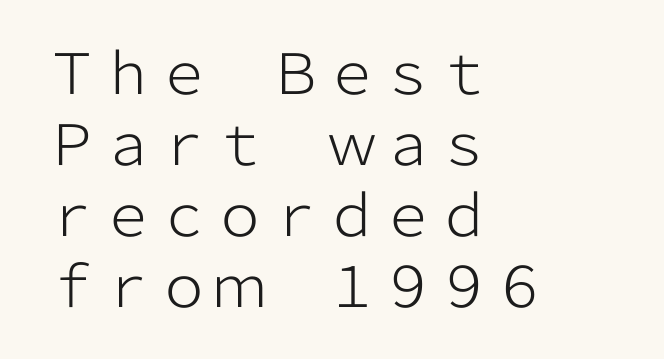
{"serif": "no", "italic": "no", "bold": "no", "weight": "light", "width": "normal", "stroke_contrast": "low", "x_height": "medium", "monospaced": "no", "underline": "no", "align": "left", "line_spacing": "normal", "line_spacing_ratio": 1.27, "letter_spacing": "normal", "letter_spacing_em": 0.0, "glyph_px": 56}
